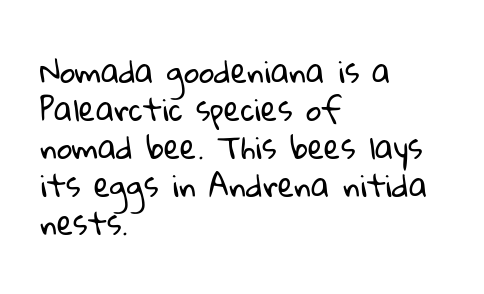
Q: Is the text bold? A: No.
Q: Is the typeface a serif or a sans-serif typeface? A: Sans-serif.
Q: Is the text underlined? A: No.
Q: How is the paragraph aligned? A: Left-aligned.
Q: Is the spacing between letters normal or unusually wide? A: Normal.
Q: Is the spacing between lines tight, normal or loose? A: Normal.
Q: Width (condensed, normal, or wide)? A: Normal.
Q: Stroke contrast? A: Low.
Q: x-height? A: Medium.
Q: Monospaced? A: No.
